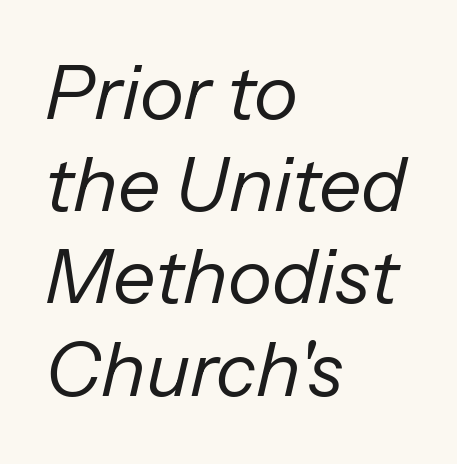
The image shows 75 px regular-weight type, italic (leaning right); set left-aligned, line spacing 1.23x, normal letter spacing, not underlined; low stroke contrast and a medium x-height.
